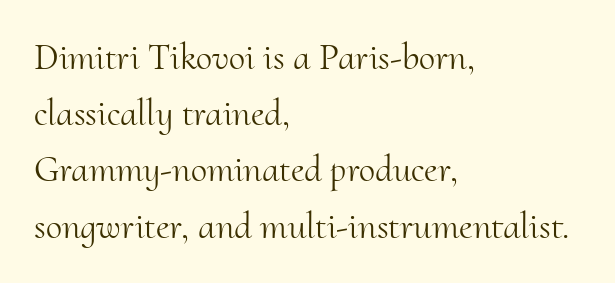
Underlining? Definitely not there. What kind of face is this? One with serifs. Italic? Not at all — the glyphs are vertical. You could not count columns in this text — the font is proportionally spaced. The gaps between neighbouring characters are ordinary and unremarkable. What's the leading like? Ordinary, nothing unusual.
